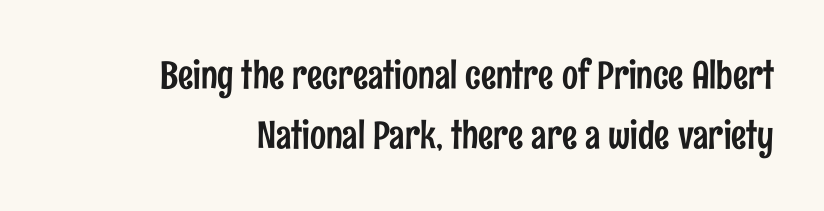
{"serif": "no", "italic": "no", "width": "condensed", "stroke_contrast": "low", "x_height": "medium", "monospaced": "no", "underline": "no", "align": "right", "line_spacing": "normal", "line_spacing_ratio": 1.59, "letter_spacing": "normal", "letter_spacing_em": 0.0, "glyph_px": 38}
